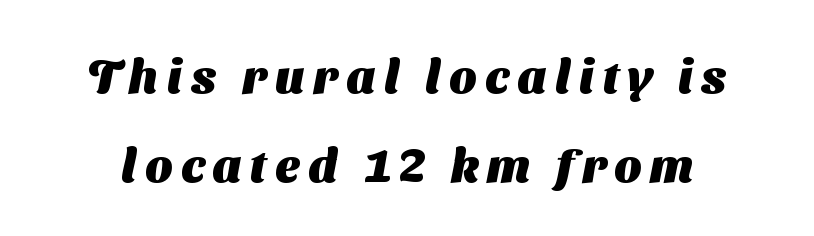
Q: Is the text bold? A: Yes.
Q: Is the typeface a serif or a sans-serif typeface? A: Sans-serif.
Q: Is the text underlined? A: No.
Q: Width (condensed, normal, or wide)? A: Normal.
Q: Stroke contrast? A: Medium.
Q: x-height? A: Medium.
Q: Monospaced? A: No.
